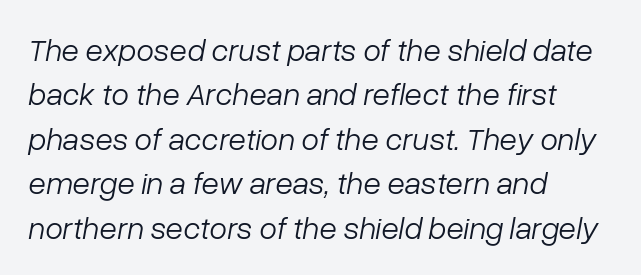
Q: Is the text bold? A: No.
Q: Is the text italic (slanted)? A: Yes, it leans right by about 10 degrees.
Q: Is the text underlined? A: No.
Q: How is the paragraph aligned? A: Left-aligned.
Q: Is the spacing between letters normal or unusually wide? A: Normal.
Q: Is the spacing between lines tight, normal or loose? A: Normal.
Q: Width (condensed, normal, or wide)? A: Normal.
Q: Stroke contrast? A: Low.
Q: x-height? A: Medium.
Q: Monospaced? A: No.
